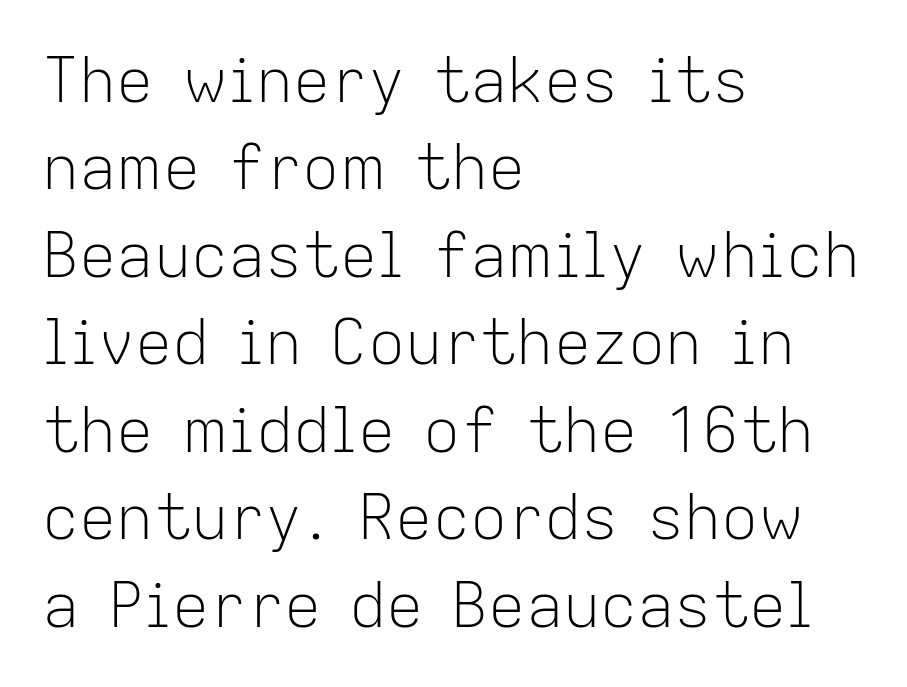
The image shows 62 px light sans-serif type, upright; set left-aligned, normal line spacing (1.41x), normal letter spacing, not underlined; low stroke contrast and a medium x-height.
